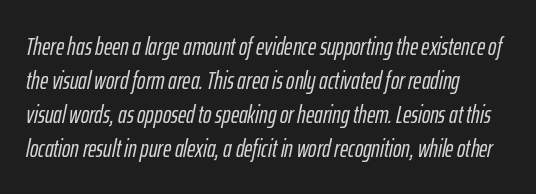
Q: Is the text italic (slanted)? A: Yes, it leans right by about 12 degrees.
Q: Is the text underlined? A: No.
Q: How is the paragraph aligned? A: Left-aligned.
Q: Is the spacing between letters normal or unusually wide? A: Normal.
Q: Is the spacing between lines tight, normal or loose? A: Normal.
